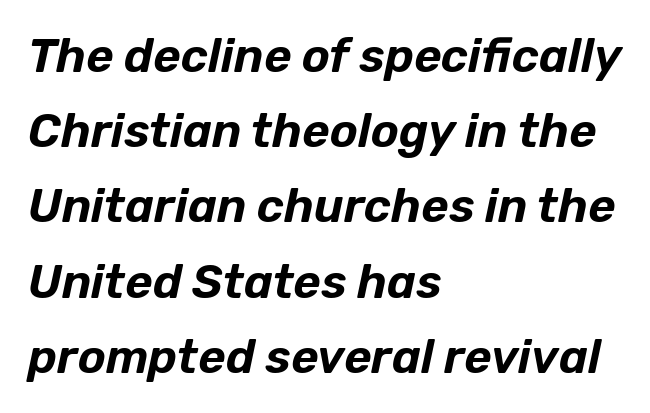
Type without underlining. No extra tracking has been applied to these lines. These lines sit exactly where default settings would place them. Every row of glyphs begins at an identical x-position on the left. The whole block is typeset with a tilt. The face used here is proportionally spaced, like ordinary book or web type.
